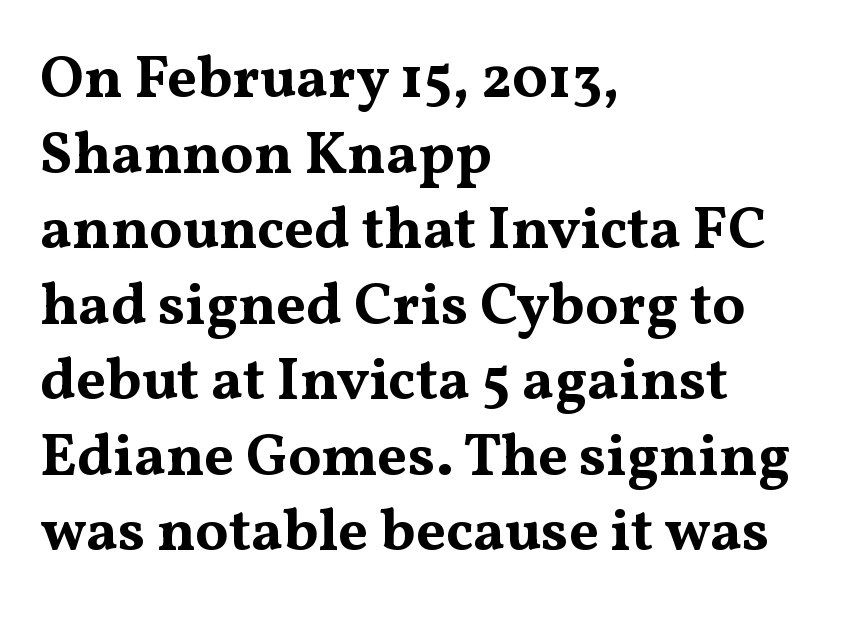
{"serif": "yes", "italic": "no", "bold": "yes", "weight": "bold", "width": "wide", "stroke_contrast": "medium", "x_height": "medium", "monospaced": "no", "underline": "no", "align": "left", "line_spacing": "normal", "line_spacing_ratio": 1.28, "letter_spacing": "normal", "letter_spacing_em": 0.0, "glyph_px": 59}
